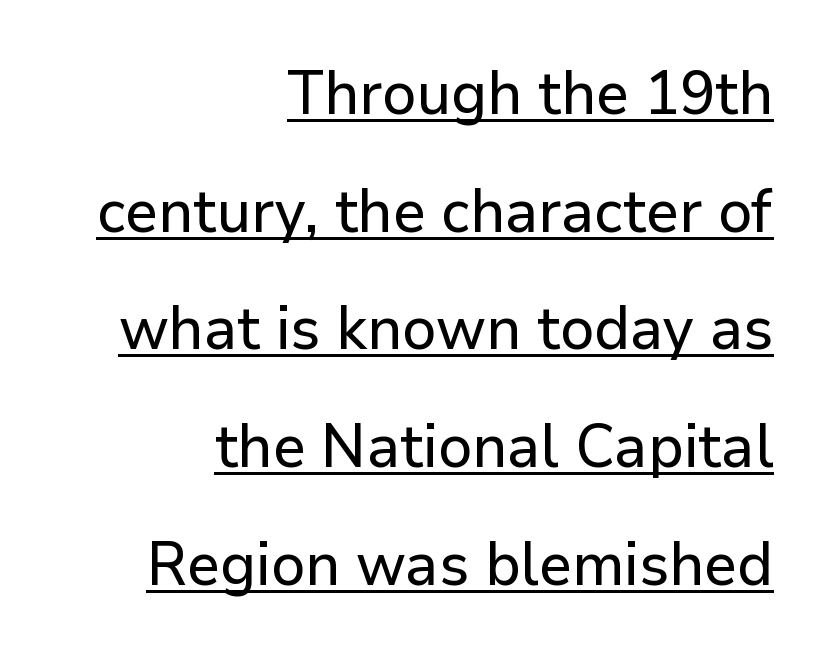
What stands out about the letter spacing? Nothing — it is the standard amount. Each letter's strokes conclude bluntly, with no projecting serifs. This sample is right-justified, so line beginnings fall wherever the words allow. Reading down the column, the eye jumps a long way to each next line.
